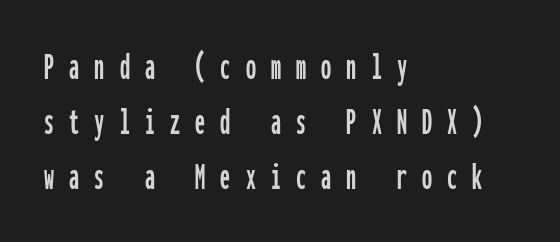
Q: Is the text italic (slanted)? A: No, it is upright.
Q: Is the typeface a serif or a sans-serif typeface? A: Sans-serif.
Q: Is the text underlined? A: No.
Q: How is the paragraph aligned? A: Left-aligned.
Q: Is the spacing between letters normal or unusually wide? A: Unusually wide.
Q: Is the spacing between lines tight, normal or loose? A: Normal.
Q: Width (condensed, normal, or wide)? A: Condensed.
Q: Stroke contrast? A: Low.
Q: x-height? A: Medium.
Q: Monospaced? A: Yes.
